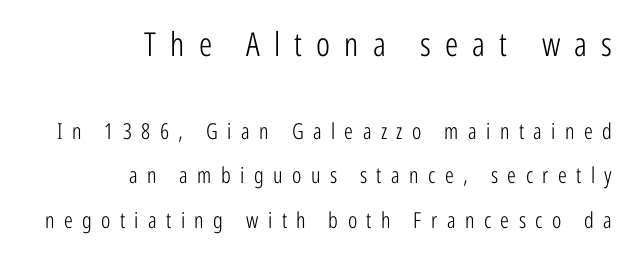
The image shows 33 px light, condensed sans-serif type, upright; set right-aligned, loose line spacing (2.02x), unusually wide letter spacing (+0.43 em), not underlined; the first (top) block is 1.5x larger; low stroke contrast and a medium x-height.
